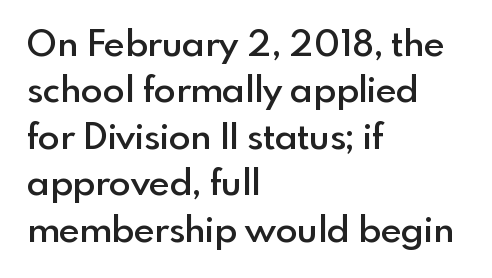
Stems and bowls a touch heavier than normal — semibold. A sans-serif font was chosen for this passage. Compared with typical paragraphs, the rows here are spaced about the same. Style check: upright. You could not count columns in this text — the font is proportionally spaced. A bare baseline throughout the passage.
